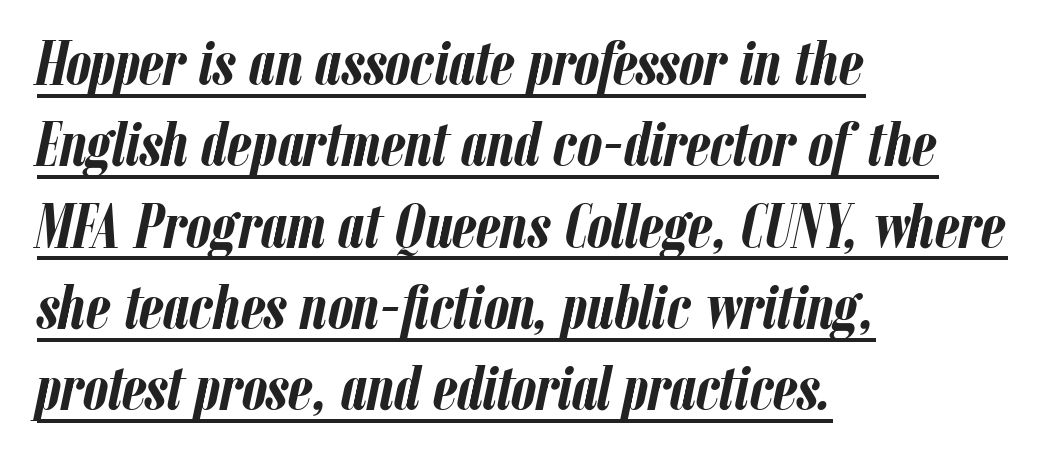
{"italic": "yes", "lean": "right", "slant_degrees": 12, "bold": "yes", "weight": "semibold", "width": "condensed", "stroke_contrast": "low", "x_height": "medium", "monospaced": "no", "underline": "yes", "align": "left", "line_spacing": "normal", "line_spacing_ratio": 1.29, "letter_spacing": "normal", "letter_spacing_em": 0.0, "glyph_px": 63}
